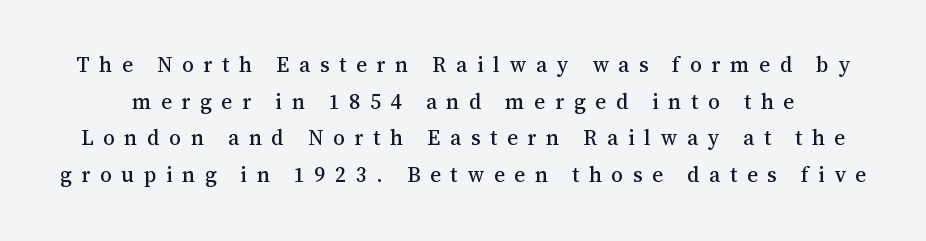
Q: Is the text italic (slanted)? A: No, it is upright.
Q: Is the text underlined? A: No.
Q: Is the spacing between letters normal or unusually wide? A: Unusually wide.
